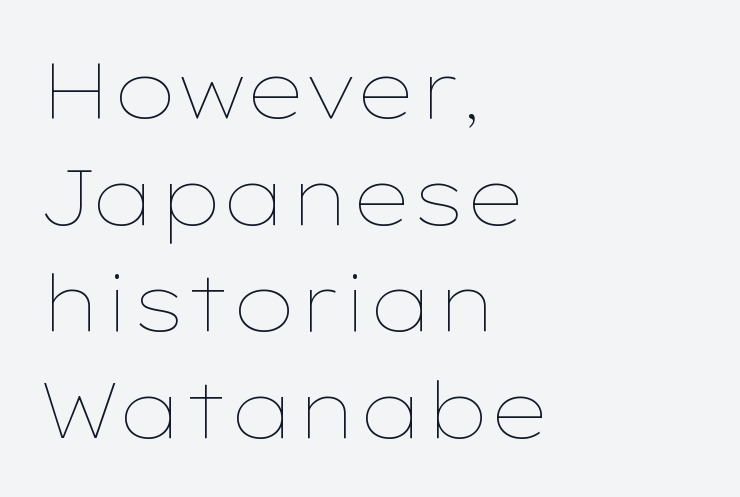
{"italic": "no", "bold": "no", "weight": "thin", "width": "wide", "stroke_contrast": "low", "x_height": "medium", "monospaced": "no", "underline": "no", "align": "left", "line_spacing": "normal", "line_spacing_ratio": 1.35, "letter_spacing": "normal", "letter_spacing_em": 0.0, "glyph_px": 79}
